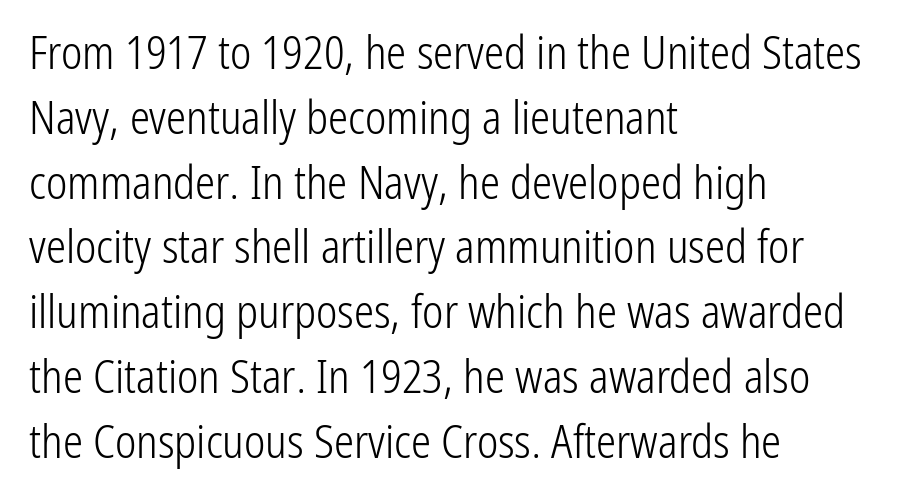
The image shows 45 px light, condensed sans-serif type, upright; set left-aligned, normal line spacing (1.44x), normal letter spacing, not underlined; low stroke contrast and a medium x-height.
